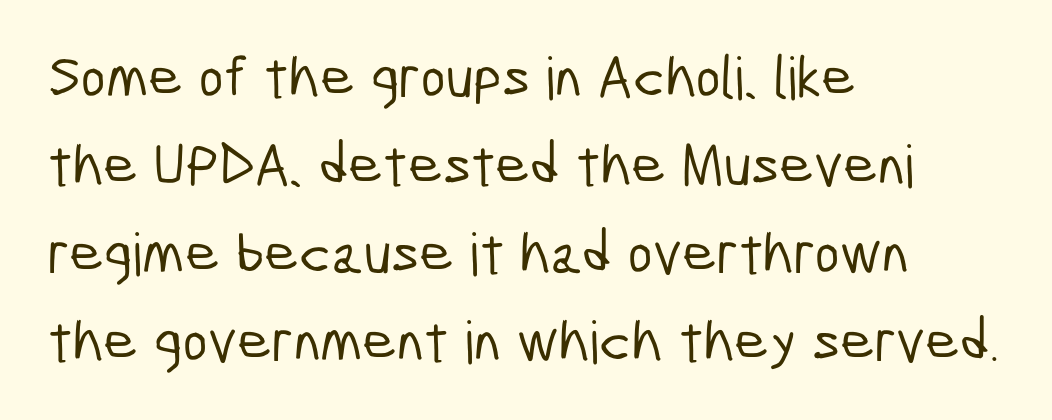
{"serif": "no", "width": "condensed", "stroke_contrast": "low", "x_height": "medium", "monospaced": "no", "underline": "no", "align": "left", "line_spacing": "normal", "line_spacing_ratio": 1.49, "letter_spacing": "normal", "letter_spacing_em": 0.0, "glyph_px": 59}
